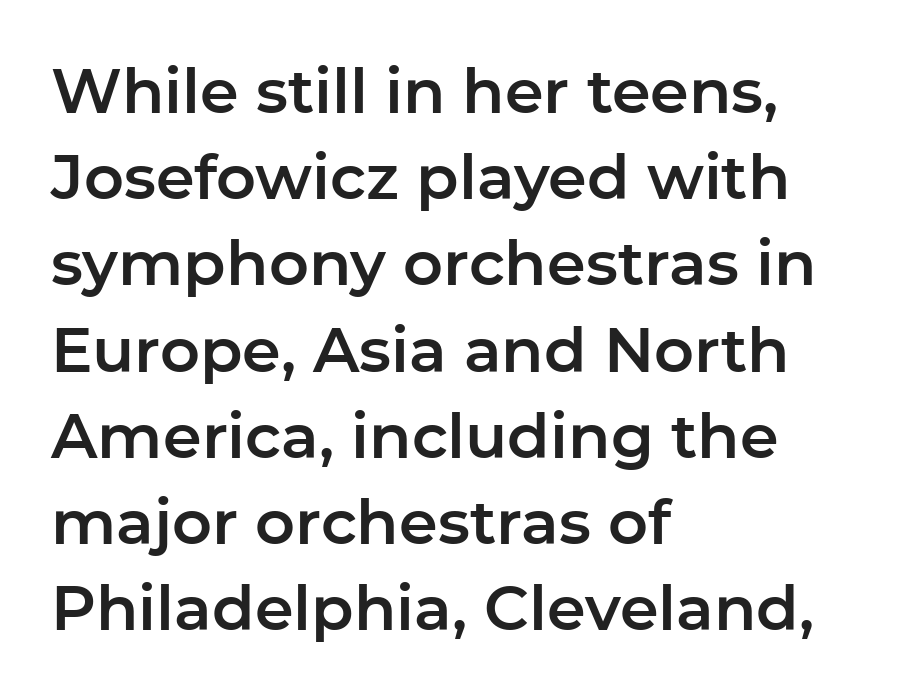
The image shows 62 px sans-serif type, upright; set left-aligned, normal line spacing (1.39x), normal letter spacing, not underlined; low stroke contrast and a medium x-height.
